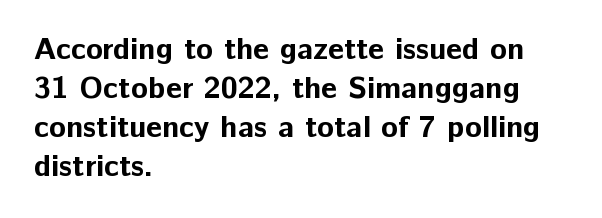
Q: Is the text bold? A: Yes.
Q: Is the text italic (slanted)? A: No, it is upright.
Q: Is the typeface a serif or a sans-serif typeface? A: Sans-serif.
Q: Is the text underlined? A: No.
Q: How is the paragraph aligned? A: Left-aligned.
Q: Is the spacing between letters normal or unusually wide? A: Normal.
Q: Is the spacing between lines tight, normal or loose? A: Normal.
Q: Width (condensed, normal, or wide)? A: Normal.
Q: Stroke contrast? A: Low.
Q: x-height? A: Medium.
Q: Monospaced? A: No.
